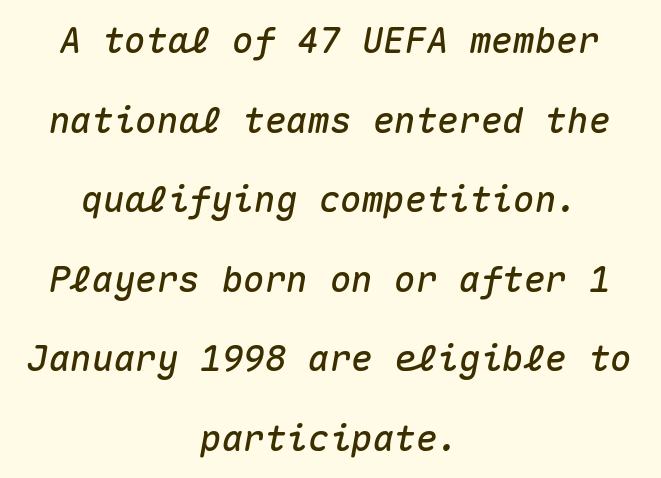
{"italic": "yes", "lean": "right", "slant_degrees": 10, "width": "normal", "stroke_contrast": "medium", "x_height": "medium", "monospaced": "yes", "underline": "no", "align": "center", "line_spacing": "loose", "line_spacing_ratio": 2.21, "letter_spacing": "normal", "letter_spacing_em": 0.0, "glyph_px": 36}
